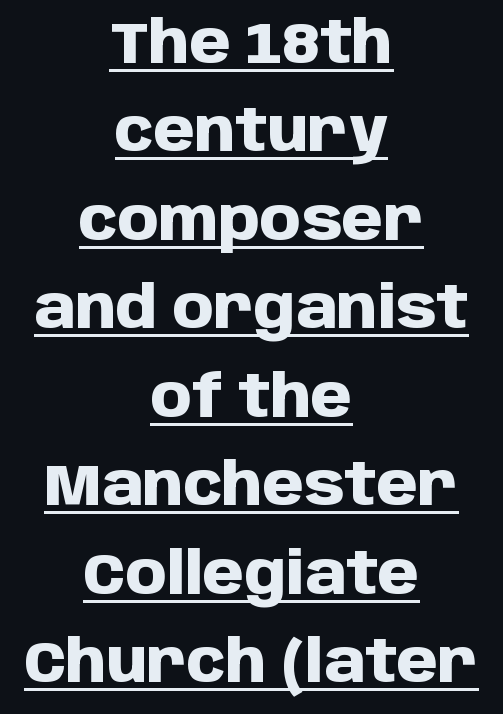
{"serif": "no", "italic": "no", "bold": "yes", "weight": "heavy", "width": "normal", "stroke_contrast": "low", "x_height": "large", "monospaced": "no", "underline": "yes", "align": "center", "line_spacing": "normal", "line_spacing_ratio": 1.5, "letter_spacing": "normal", "letter_spacing_em": 0.0, "glyph_px": 59}
